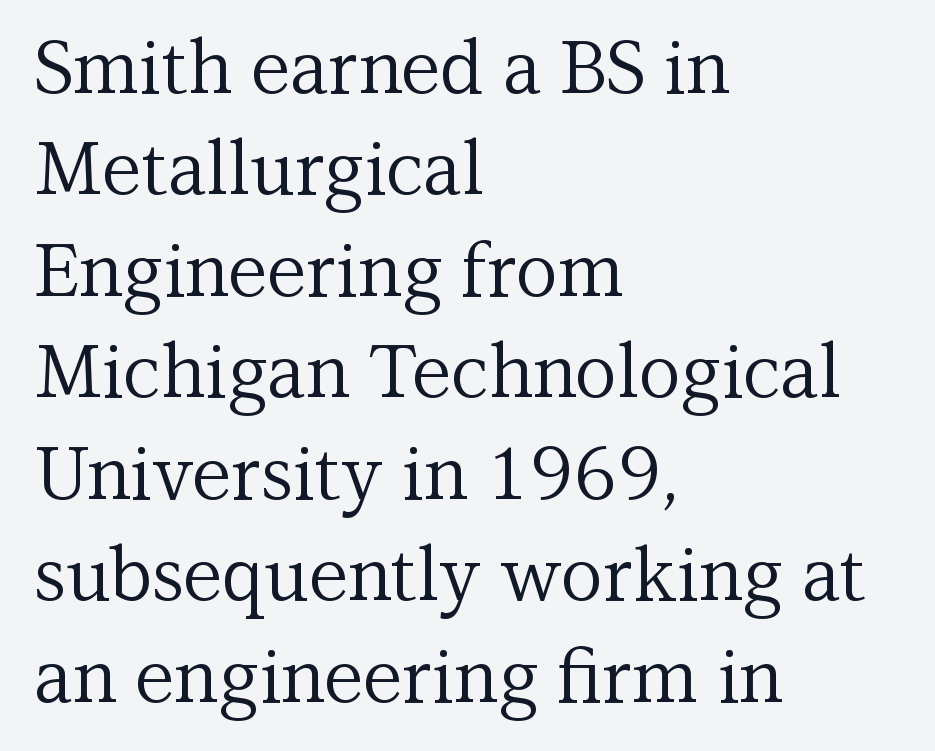
What stands out about the letter spacing? Nothing — it is the standard amount. The text was rendered using a seriffed face with decorative stroke endings. Think of a printed novel: that variable character pitch is what you see here. Every stem runs plumb, perpendicular to the baseline. Horizontal bands of white between lines are of average thickness. Clear beneath every line of the passage.
